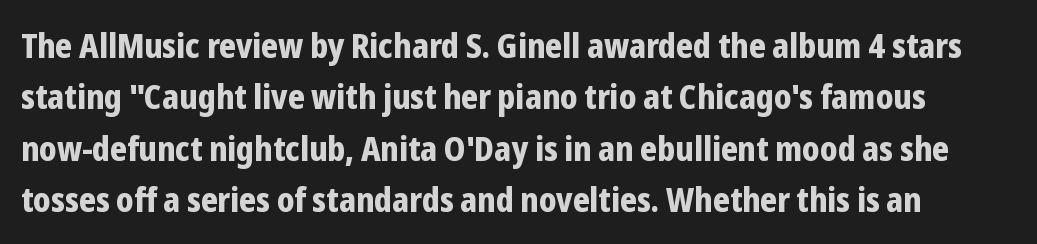
Typesetter's note: full bold, strokes at maximum text heaviness. A roman cut, with each character standing at attention. These lines sit exactly where default settings would place them. Unlike a traditional serif, this face leaves its strokes unadorned.
